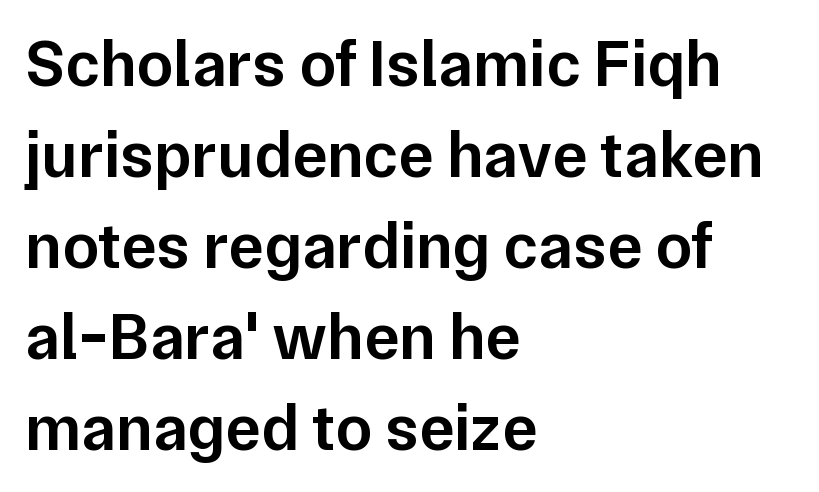
The image shows 66 px semibold sans-serif type, upright; set left-aligned, normal line spacing (1.38x), normal letter spacing, not underlined; low stroke contrast and a medium x-height.
